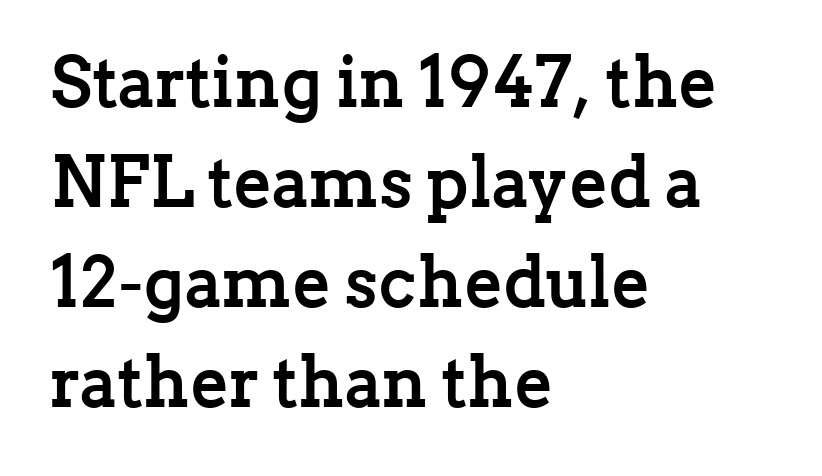
{"serif": "yes", "italic": "no", "bold": "yes", "weight": "semibold", "width": "normal", "stroke_contrast": "low", "x_height": "medium", "monospaced": "no", "underline": "no", "align": "left", "line_spacing": "normal", "line_spacing_ratio": 1.41, "letter_spacing": "normal", "letter_spacing_em": 0.0, "glyph_px": 71}
